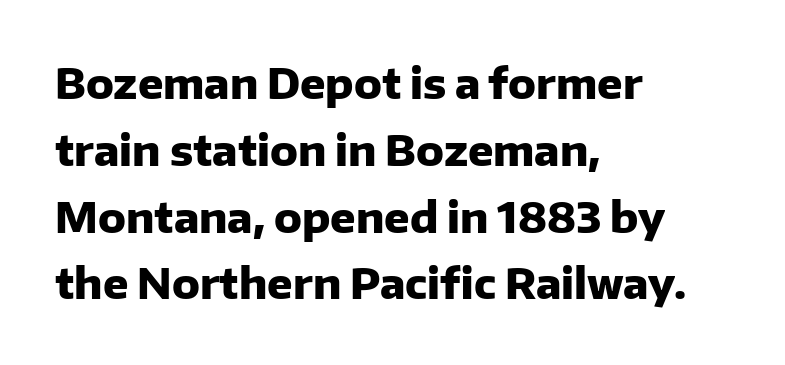
Q: Is the text bold? A: Yes.
Q: Is the text italic (slanted)? A: No, it is upright.
Q: Is the typeface a serif or a sans-serif typeface? A: Sans-serif.
Q: Is the text underlined? A: No.
Q: How is the paragraph aligned? A: Left-aligned.
Q: Is the spacing between letters normal or unusually wide? A: Normal.
Q: Is the spacing between lines tight, normal or loose? A: Normal.
Q: Width (condensed, normal, or wide)? A: Normal.
Q: Stroke contrast? A: Low.
Q: x-height? A: Medium.
Q: Monospaced? A: No.
